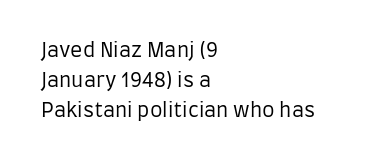
The image shows 20 px text type, upright; set left-aligned, normal line spacing (1.49x), normal letter spacing, not underlined.
